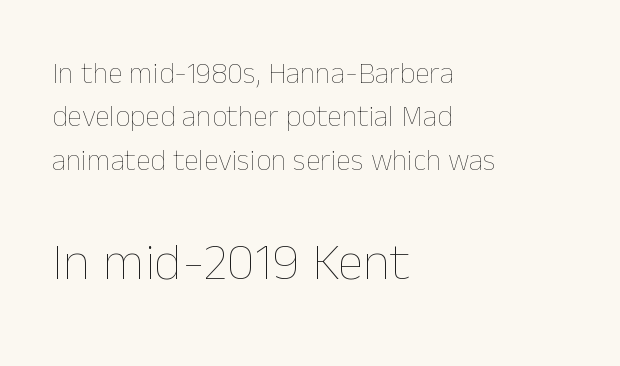
The glyphs are unaccompanied by any horizontal stroke below them. Scale increases going downward across the two blocks. Each letter keeps its own natural width here, so spacing adapts to shape. Compared with a centered layout, this one pins lines to the left instead.
